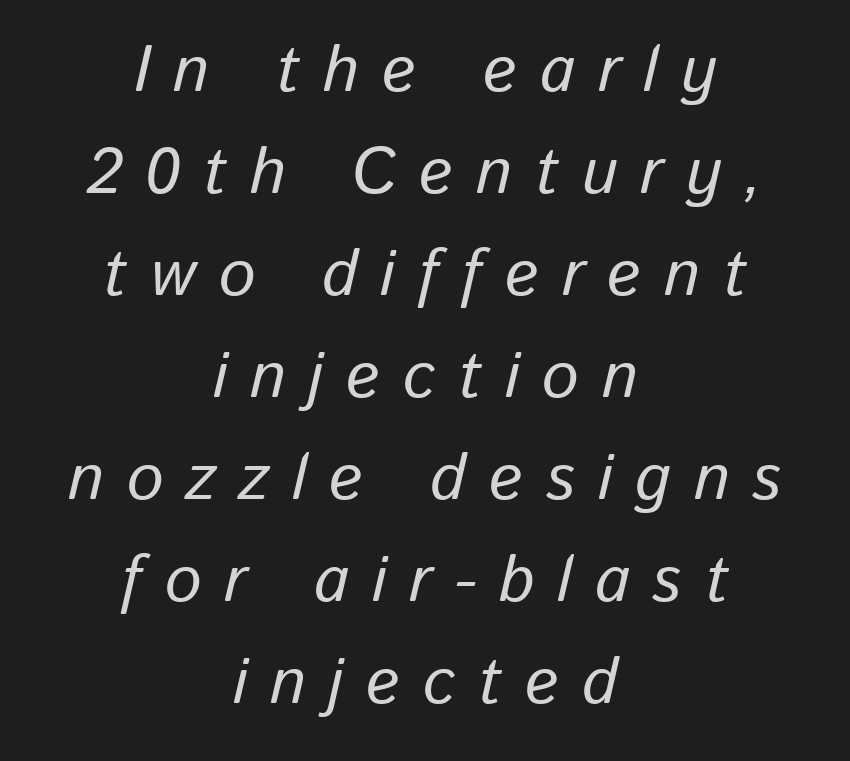
The letters are slanted; this is an italic face. The zone under the glyphs is completely vacant. A typesetter would call this proportional, since set widths differ per character. The tracking jumps out immediately: characters are airy and widely separated.
